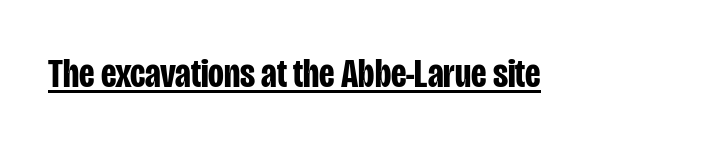
The image shows 41 px bold, condensed sans-serif type, upright; set normal letter spacing, underlined; low stroke contrast and a large x-height.
